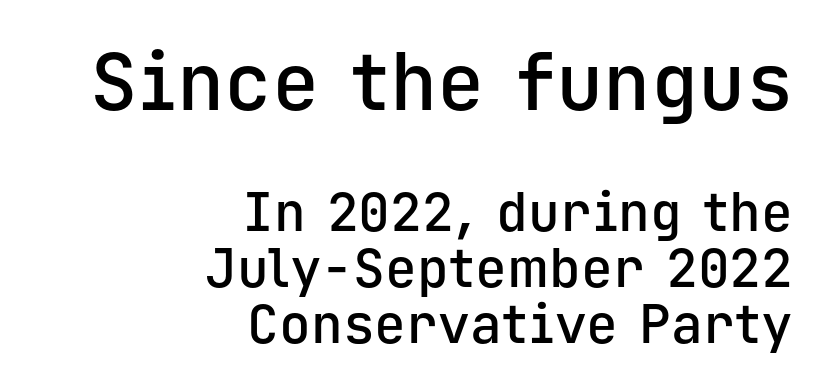
{"serif": "no", "italic": "no", "bold": "semi", "weight": "semibold", "width": "normal", "stroke_contrast": "low", "x_height": "medium", "monospaced": "yes", "underline": "no", "align": "right", "line_spacing": "tight", "line_spacing_ratio": 1.06, "letter_spacing": "normal", "letter_spacing_em": 0.0, "larger_block": "first", "size_ratio": 1.49, "glyph_px": 79}
